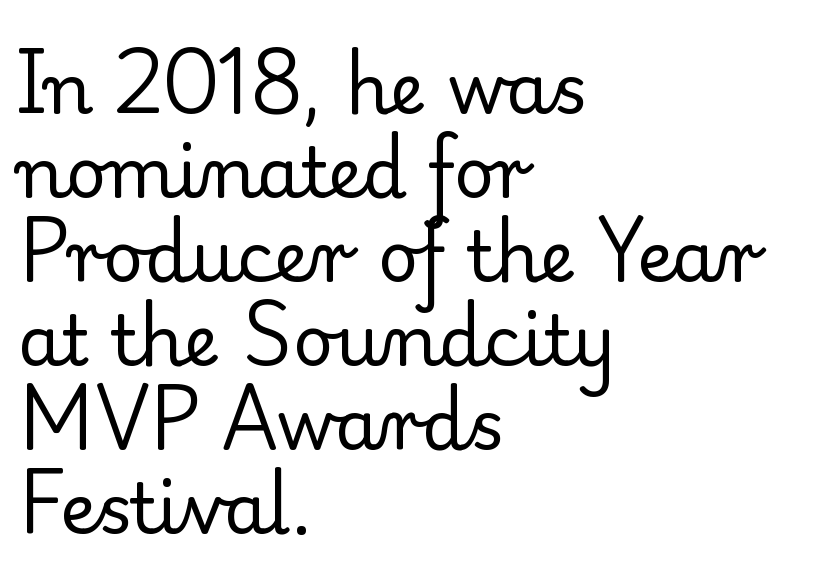
The tracking reads as untouched default to a designer's eye. Has an underline been added? It has not. Proportional: the letters do not fall into vertical columns. The letters stand upright; this is a roman face. The strokes are not fattened; the text isn't bold. The paragraph shown leans on its left margin.
